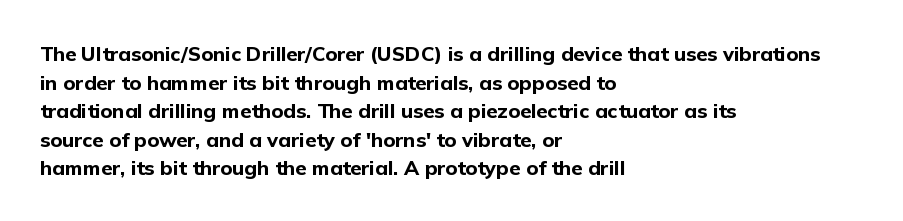
{"italic": "no", "bold": "yes", "underline": "no", "align": "left", "line_spacing": "normal", "line_spacing_ratio": 1.43, "letter_spacing": "normal", "letter_spacing_em": 0.0, "glyph_px": 20}
